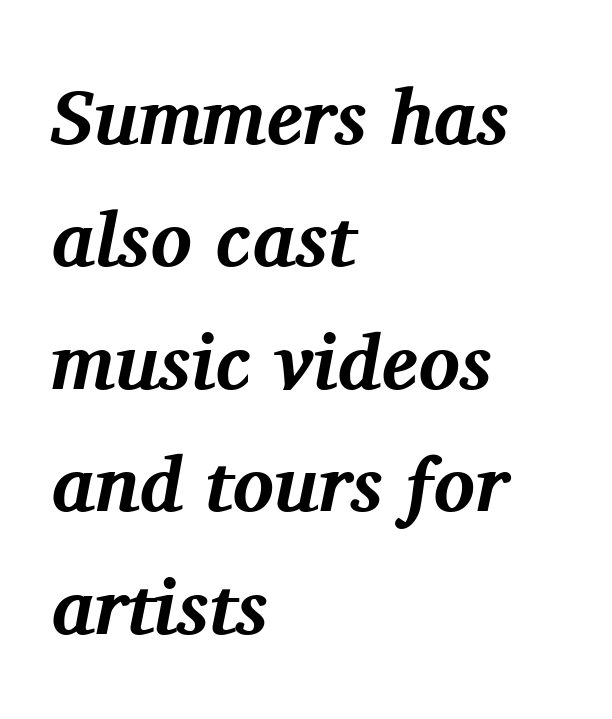
{"serif": "yes", "italic": "yes", "lean": "right", "slant_degrees": 11, "bold": "yes", "weight": "bold", "width": "normal", "stroke_contrast": "medium", "x_height": "medium", "monospaced": "no", "underline": "no", "align": "left", "line_spacing": "normal", "line_spacing_ratio": 1.59, "letter_spacing": "normal", "letter_spacing_em": 0.0, "glyph_px": 77}
